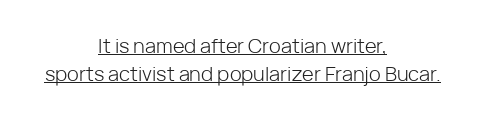
Looks like someone drew a line under every word here. A typesetter would call this leading conventional body-copy spacing. This sample uses an upright cut, with every glyph sitting square on the baseline. Does extra space separate the letters? No, they use regular spacing.
